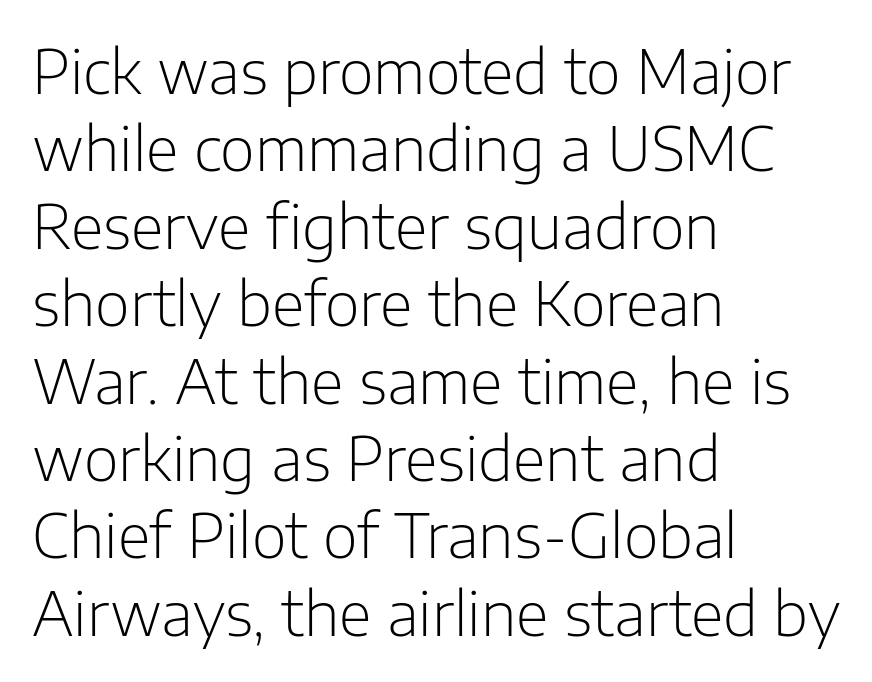
{"serif": "no", "italic": "no", "bold": "no", "weight": "light", "width": "normal", "stroke_contrast": "low", "x_height": "medium", "monospaced": "no", "underline": "no", "align": "left", "line_spacing": "normal", "line_spacing_ratio": 1.29, "letter_spacing": "normal", "letter_spacing_em": 0.0, "glyph_px": 60}
